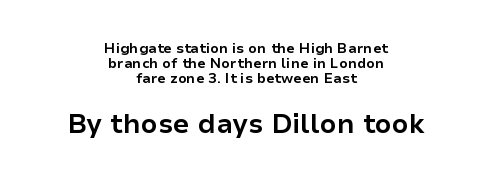
{"italic": "no", "bold": "yes", "underline": "no", "align": "center", "line_spacing": "tight", "line_spacing_ratio": 1.06, "letter_spacing": "normal", "letter_spacing_em": 0.0, "larger_block": "second", "size_ratio": 1.93, "glyph_px": 27}
